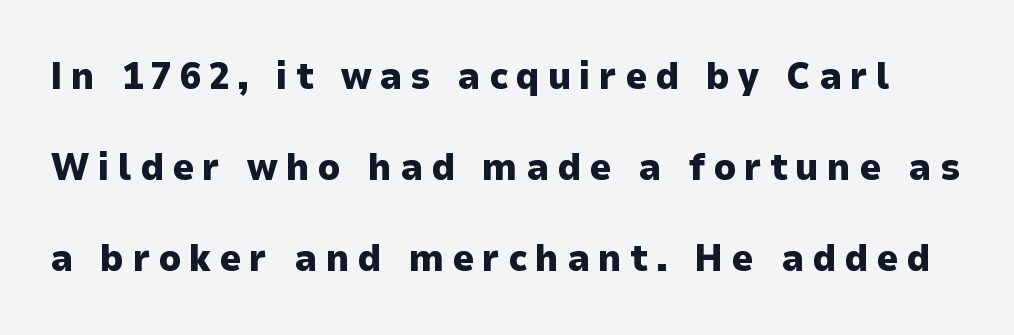
{"serif": "no", "italic": "no", "bold": "yes", "weight": "heavy", "width": "normal", "stroke_contrast": "low", "x_height": "medium", "monospaced": "no", "underline": "no", "line_spacing": "loose", "line_spacing_ratio": 2.39, "letter_spacing": "wide", "letter_spacing_em": 0.21, "glyph_px": 38}
